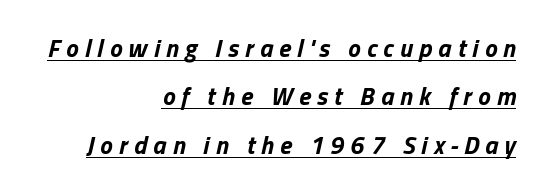
Leftover space on each line is placed entirely before the opening word. These lines stand farther apart than default settings would place them. Here the glyphs are tracked loosely, breaking word shapes into spaced letters. Italic? Definitely — the glyphs are oblique. The glyphs have the mass of a bold cut. This sample carries an underscore along the baseline area.
